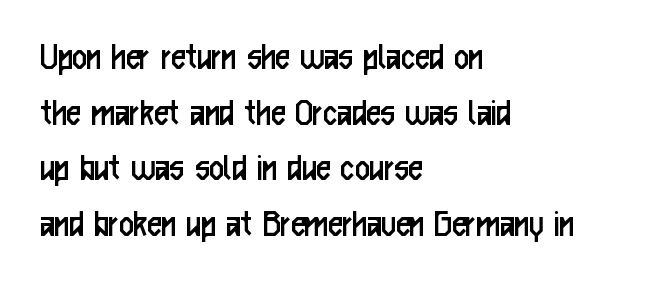
{"serif": "no", "italic": "no", "bold": "no", "weight": "regular", "width": "condensed", "stroke_contrast": "low", "x_height": "medium", "monospaced": "no", "underline": "no", "align": "left", "line_spacing": "normal", "line_spacing_ratio": 1.39, "letter_spacing": "normal", "letter_spacing_em": 0.0, "glyph_px": 40}
